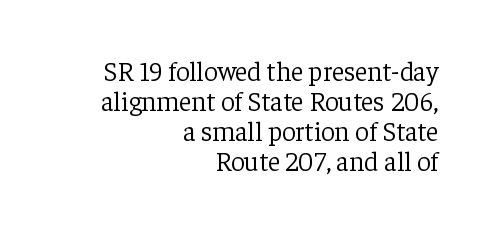
{"italic": "no", "bold": "no", "underline": "no", "align": "right", "line_spacing": "tight", "line_spacing_ratio": 1.11, "letter_spacing": "normal", "letter_spacing_em": 0.0, "glyph_px": 27}
